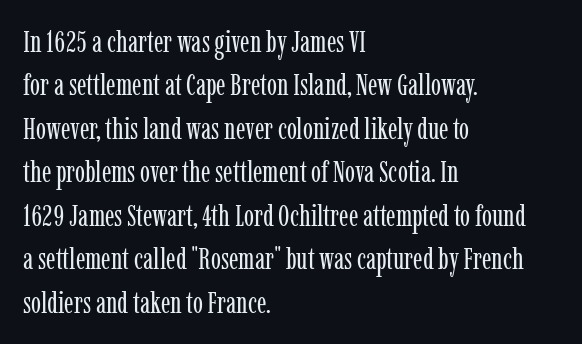
The image shows 30 px regular-weight, condensed serif type, upright; set left-aligned, normal line spacing (1.45x), normal letter spacing, not underlined; low stroke contrast and a medium x-height.
